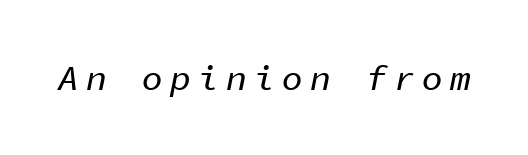
A typesetter would call this monospace, since all characters share one set width. The letterforms stand isolated, each surrounded by extra space. Would a proofreader flag this as italicized? Yes. Clear beneath every line of the passage.
